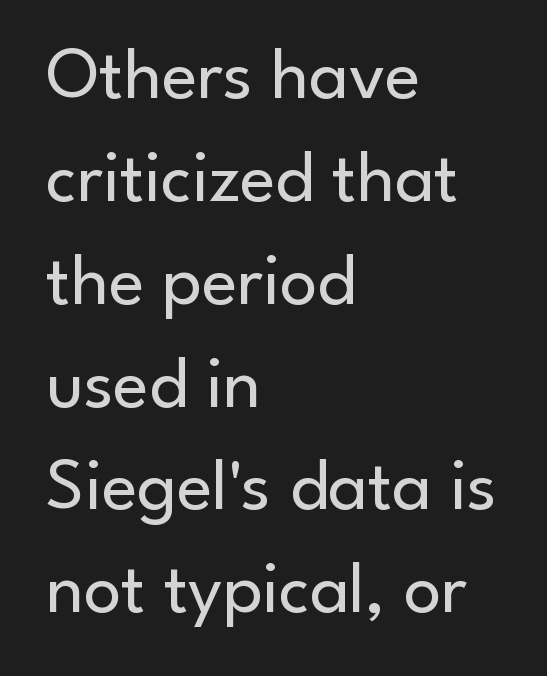
The image shows 74 px regular-weight sans-serif type, upright; set left-aligned, normal line spacing (1.39x), normal letter spacing, not underlined; low stroke contrast and a small x-height.
